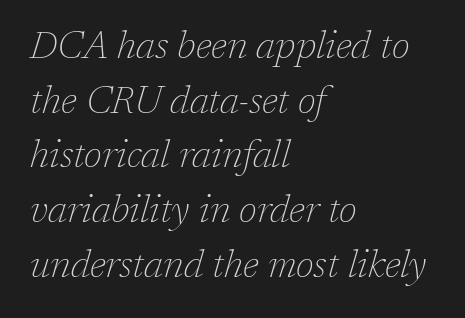
The image shows 38 px thin serif type, italic (leaning right); set left-aligned, normal line spacing (1.44x), normal letter spacing, not underlined; low stroke contrast and a medium x-height.
